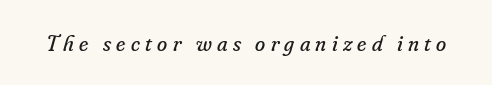
Q: Is the text bold? A: No.
Q: Is the text italic (slanted)? A: Yes, it leans right by about 16 degrees.
Q: Is the text underlined? A: No.
Q: Is the spacing between letters normal or unusually wide? A: Unusually wide.
